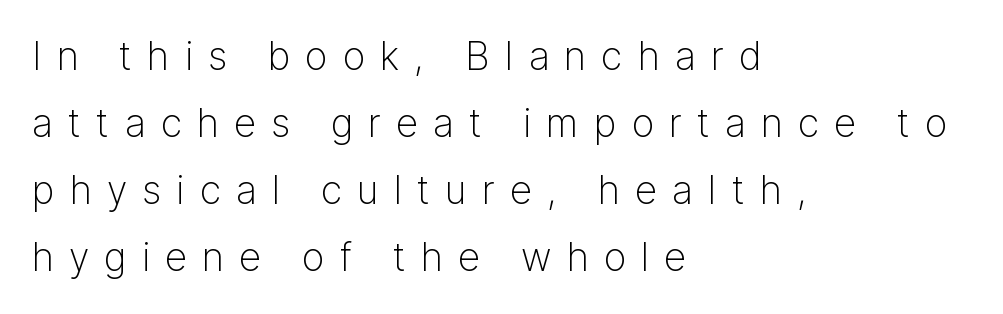
The image shows 39 px light sans-serif type, upright; set left-aligned, line spacing 1.72x, unusually wide letter spacing (+0.39 em), not underlined; low stroke contrast and a medium x-height.
